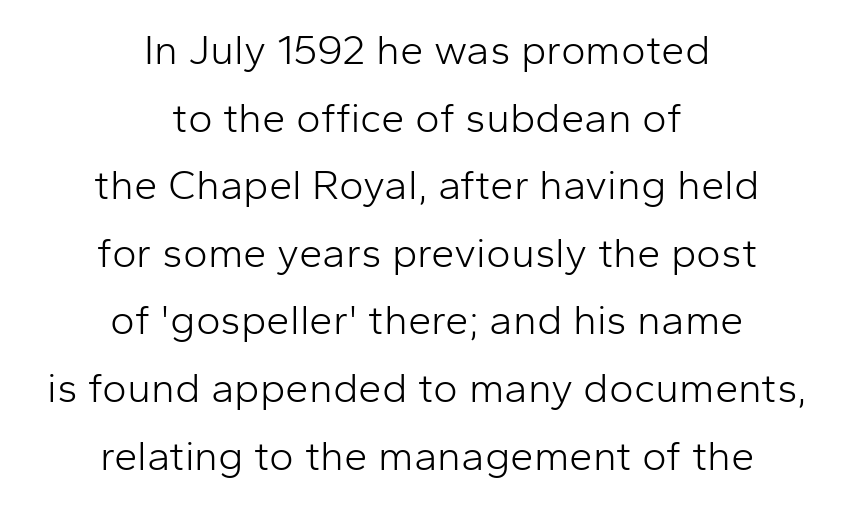
{"serif": "no", "italic": "no", "bold": "no", "weight": "light", "width": "normal", "stroke_contrast": "low", "x_height": "medium", "monospaced": "no", "underline": "no", "align": "center", "line_spacing": "normal", "line_spacing_ratio": 1.61, "letter_spacing": "normal", "letter_spacing_em": 0.0, "glyph_px": 42}
